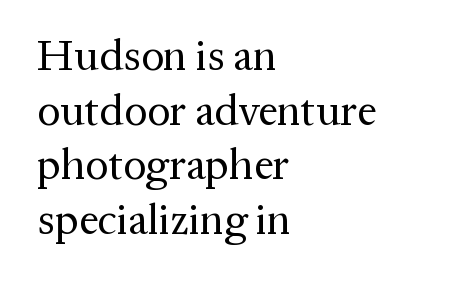
Q: Is the text bold? A: No.
Q: Is the text italic (slanted)? A: No, it is upright.
Q: Is the typeface a serif or a sans-serif typeface? A: Serif.
Q: Is the text underlined? A: No.
Q: How is the paragraph aligned? A: Left-aligned.
Q: Is the spacing between letters normal or unusually wide? A: Normal.
Q: Is the spacing between lines tight, normal or loose? A: Normal.
Q: Width (condensed, normal, or wide)? A: Normal.
Q: Stroke contrast? A: Medium.
Q: x-height? A: Medium.
Q: Monospaced? A: No.
